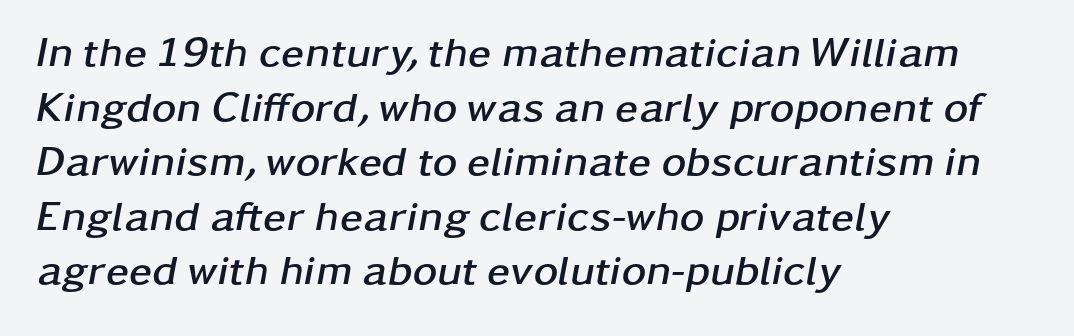
Q: Is the text bold? A: Yes.
Q: Is the text italic (slanted)? A: Yes, it leans right by about 11 degrees.
Q: Is the text underlined? A: No.
Q: How is the paragraph aligned? A: Left-aligned.
Q: Is the spacing between letters normal or unusually wide? A: Normal.
Q: Is the spacing between lines tight, normal or loose? A: Normal.
Q: Width (condensed, normal, or wide)? A: Wide.
Q: Stroke contrast? A: Low.
Q: x-height? A: Medium.
Q: Monospaced? A: No.
